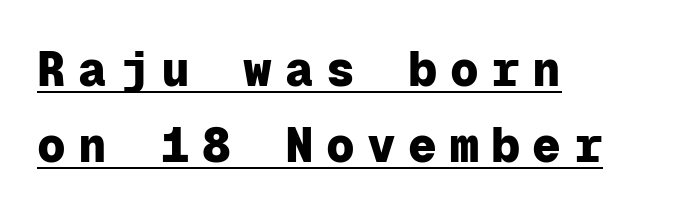
The block of text has a typical density, with ordinary space between rows. This sample carries an underscore along the baseline area. Does extra space separate the letters? Yes, quite a lot of it. No feet cap the strokes, marking this as sans-serif type. Caption: multi-line text, flush left, ragged right. No italicization has been applied; the sample stays upright.
